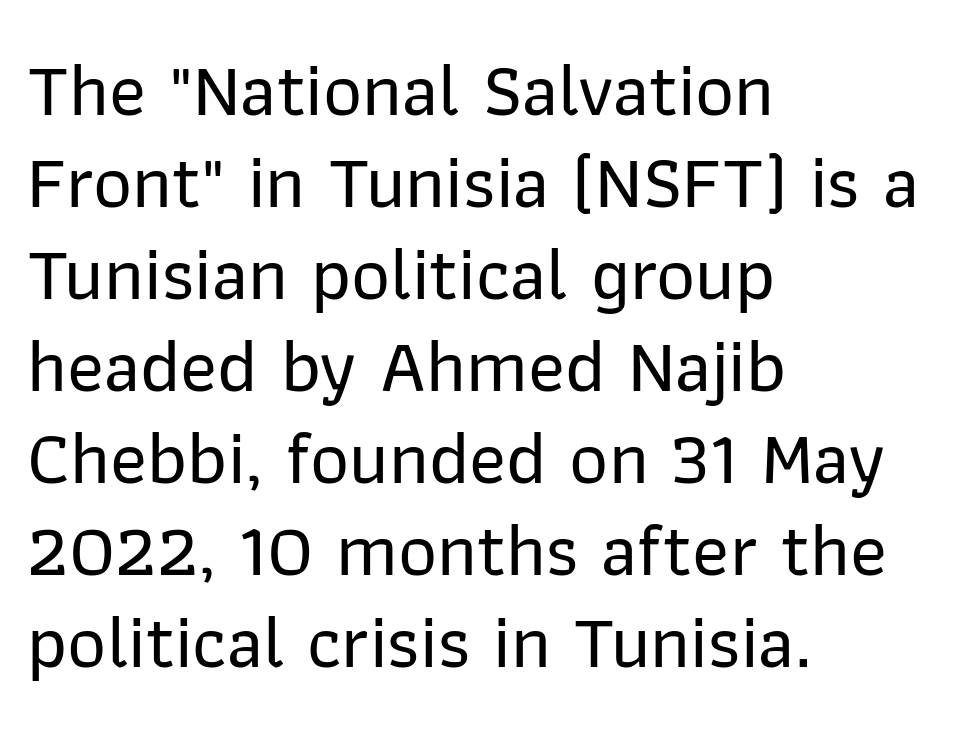
{"serif": "no", "italic": "no", "width": "normal", "stroke_contrast": "low", "x_height": "medium", "monospaced": "no", "underline": "no", "align": "left", "line_spacing_ratio": 1.21, "letter_spacing": "normal", "letter_spacing_em": 0.0, "glyph_px": 76}
